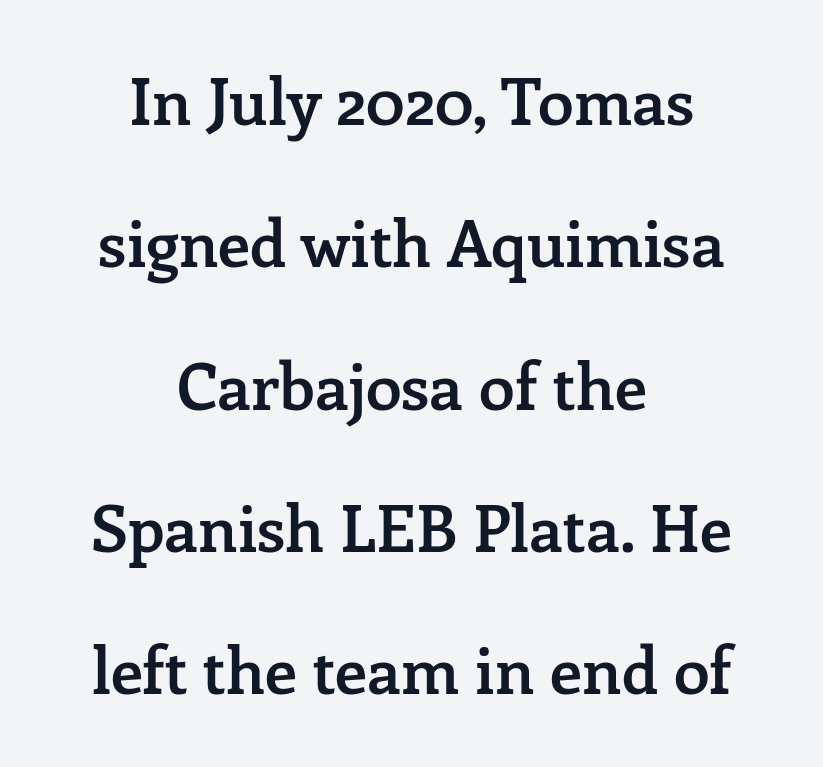
Q: Is the text bold? A: Semi-bold.
Q: Is the text italic (slanted)? A: No, it is upright.
Q: Is the typeface a serif or a sans-serif typeface? A: Serif.
Q: Is the text underlined? A: No.
Q: How is the paragraph aligned? A: Centered.
Q: Is the spacing between letters normal or unusually wide? A: Normal.
Q: Is the spacing between lines tight, normal or loose? A: Loose.
Q: Width (condensed, normal, or wide)? A: Normal.
Q: Stroke contrast? A: Low.
Q: x-height? A: Medium.
Q: Monospaced? A: No.
